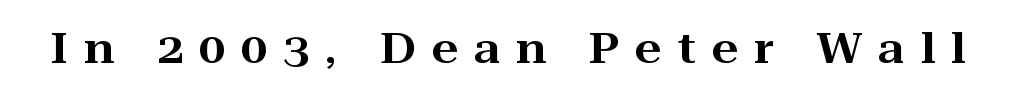
You could only call the tracking loose — the letters float apart. Rule under the text: the space is simply empty. The characters display serif detailing at their extremities. Characters remain perfectly vertical along every line.
